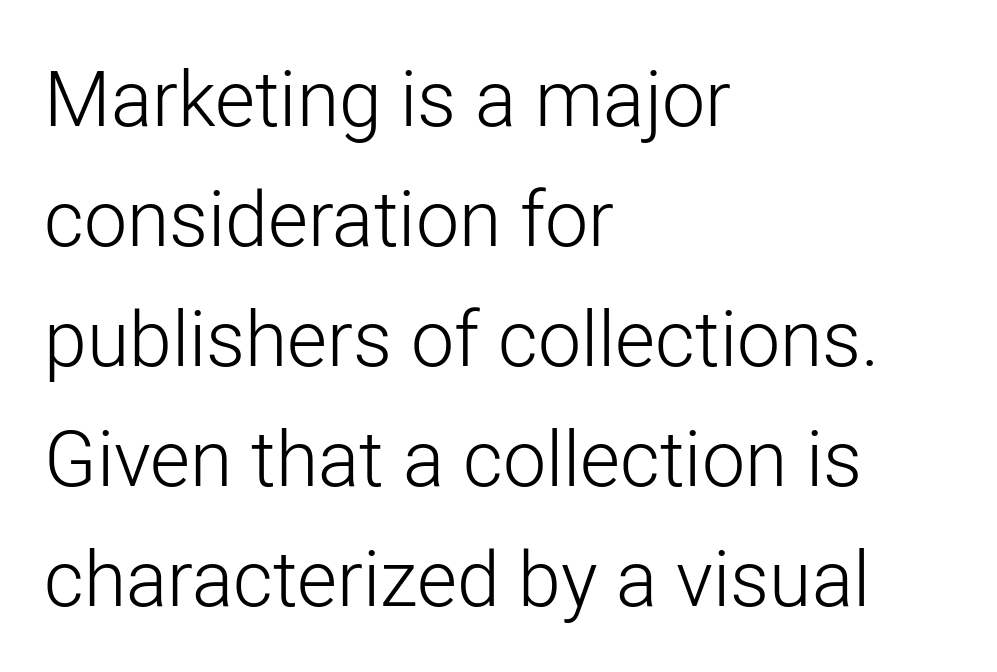
{"serif": "no", "italic": "no", "bold": "no", "weight": "light", "width": "normal", "stroke_contrast": "low", "x_height": "medium", "monospaced": "no", "underline": "no", "align": "left", "line_spacing": "normal", "line_spacing_ratio": 1.56, "letter_spacing": "normal", "letter_spacing_em": 0.0, "glyph_px": 77}
